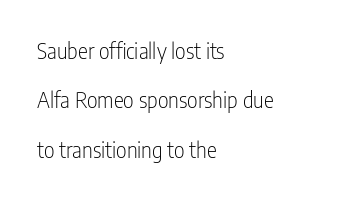
The image shows 21 px text type, upright; set left-aligned, loose line spacing (2.35x), normal letter spacing, not underlined.
